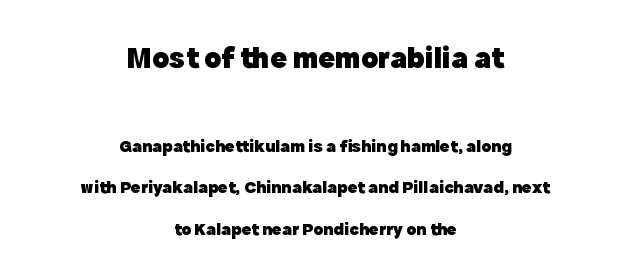
Q: Is the text bold? A: Yes.
Q: Is the text italic (slanted)? A: No, it is upright.
Q: Is the typeface a serif or a sans-serif typeface? A: Sans-serif.
Q: Is the text underlined? A: No.
Q: How is the paragraph aligned? A: Centered.
Q: Is the spacing between letters normal or unusually wide? A: Normal.
Q: Is the spacing between lines tight, normal or loose? A: Loose.
Q: Which block of text is set in a larger size, the first (top) or the second (bottom)? A: The first (top) one.
Q: Width (condensed, normal, or wide)? A: Normal.
Q: x-height? A: Medium.
Q: Monospaced? A: No.
